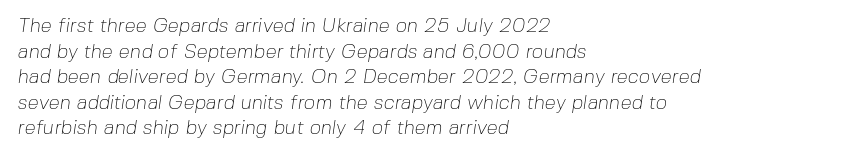
The image shows 20 px text type; set left-aligned, normal line spacing (1.28x), normal letter spacing, not underlined.
